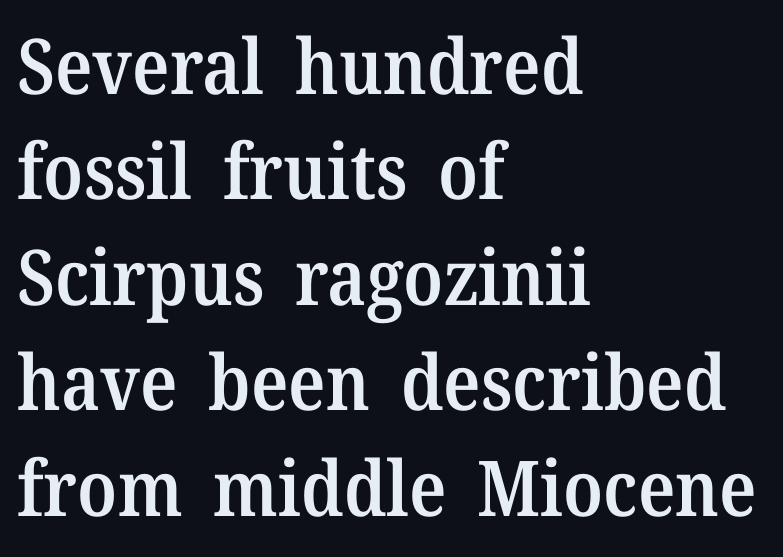
{"serif": "yes", "italic": "no", "bold": "semi", "weight": "semibold", "width": "normal", "stroke_contrast": "medium", "x_height": "medium", "monospaced": "no", "underline": "no", "align": "left", "line_spacing": "normal", "line_spacing_ratio": 1.37, "letter_spacing": "normal", "letter_spacing_em": 0.0, "glyph_px": 77}
